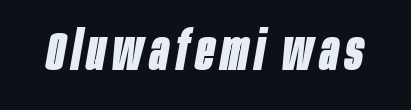
The image shows 54 px bold, condensed type, italic (leaning right); set not underlined; low stroke contrast and a large x-height.
